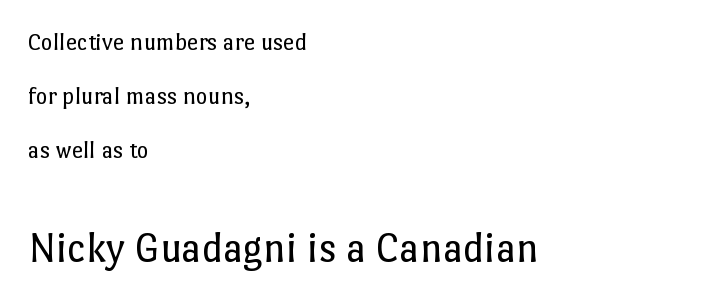
{"italic": "no", "bold": "no", "weight": "regular", "width": "normal", "stroke_contrast": "low", "x_height": "medium", "monospaced": "no", "underline": "no", "align": "left", "line_spacing": "loose", "line_spacing_ratio": 2.17, "letter_spacing": "normal", "letter_spacing_em": 0.0, "larger_block": "second", "size_ratio": 1.72, "glyph_px": 43}
